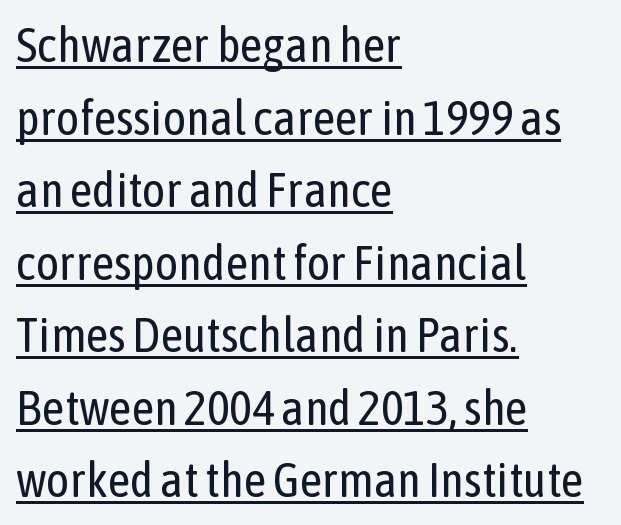
{"serif": "no", "italic": "no", "bold": "no", "weight": "regular", "width": "condensed", "stroke_contrast": "low", "x_height": "medium", "monospaced": "no", "underline": "yes", "align": "left", "line_spacing": "normal", "line_spacing_ratio": 1.48, "letter_spacing": "normal", "letter_spacing_em": 0.0, "glyph_px": 49}
